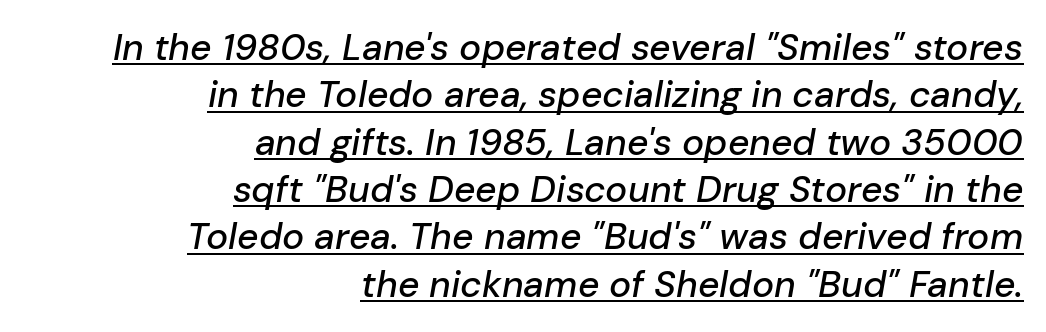
{"italic": "yes", "lean": "right", "slant_degrees": 10, "width": "normal", "stroke_contrast": "low", "x_height": "medium", "monospaced": "no", "underline": "yes", "align": "right", "line_spacing": "normal", "line_spacing_ratio": 1.28, "letter_spacing": "normal", "letter_spacing_em": 0.0, "glyph_px": 37}
